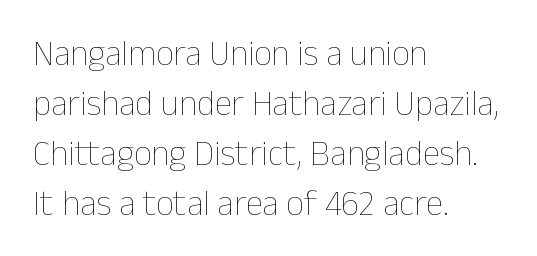
Q: Is the text bold? A: No.
Q: Is the text italic (slanted)? A: No, it is upright.
Q: Is the text underlined? A: No.
Q: How is the paragraph aligned? A: Left-aligned.
Q: Is the spacing between letters normal or unusually wide? A: Normal.
Q: Is the spacing between lines tight, normal or loose? A: Normal.
Q: Width (condensed, normal, or wide)? A: Normal.
Q: Stroke contrast? A: Low.
Q: x-height? A: Medium.
Q: Monospaced? A: No.
